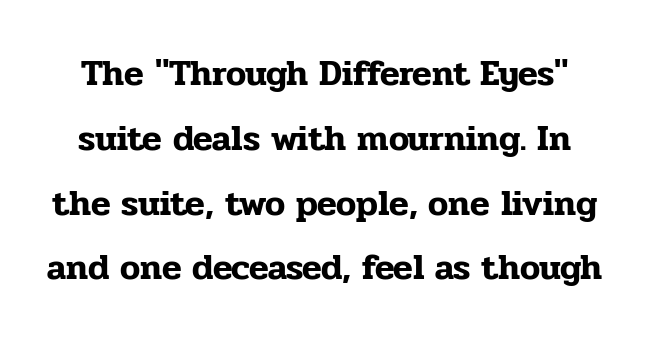
Q: Is the text italic (slanted)? A: No, it is upright.
Q: Is the typeface a serif or a sans-serif typeface? A: Serif.
Q: Is the text underlined? A: No.
Q: Is the spacing between letters normal or unusually wide? A: Normal.
Q: Width (condensed, normal, or wide)? A: Normal.
Q: Stroke contrast? A: Low.
Q: x-height? A: Medium.
Q: Monospaced? A: No.
